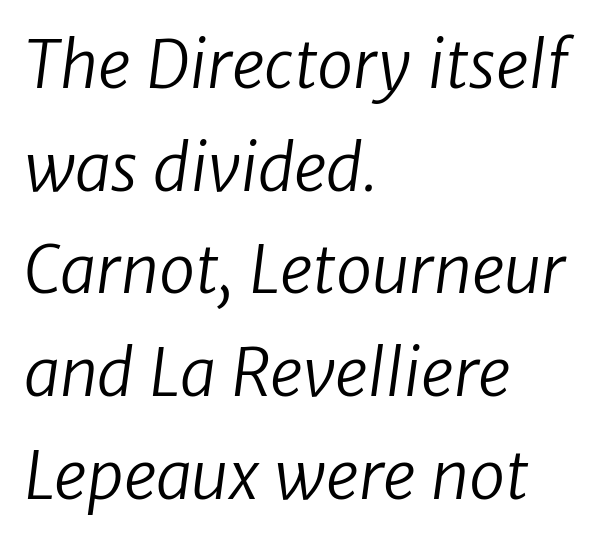
Each letter keeps its own natural width here, so spacing adapts to shape. Baseline-to-baseline distance is the conventional proportion of letter height. Weight: in the light-to-regular range. The space beneath each line is pristine and unruled. Check where the strokes stop: nothing finishes them off — pure sans. Observe the ordinary spacing: letters are neighbours, not strangers.
